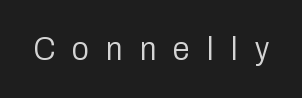
{"serif": "no", "italic": "no", "bold": "no", "weight": "light", "width": "condensed", "stroke_contrast": "low", "x_height": "medium", "monospaced": "no", "underline": "no", "letter_spacing": "wide", "letter_spacing_em": 0.5, "glyph_px": 34}
